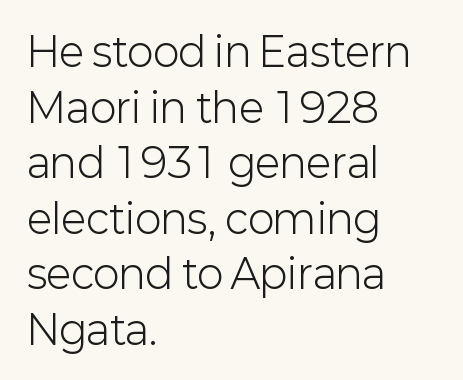
Posture: upright roman. Each stroke keeps to a modest, everyday thickness or less. The setting favours the left margin, as ordinary paragraphs usually do. Is this a sans? Yes — the strokes have no serifs. How are the letters spaced? Ordinarily, with no added tracking. Each new line begins a customary step beneath the previous one.
